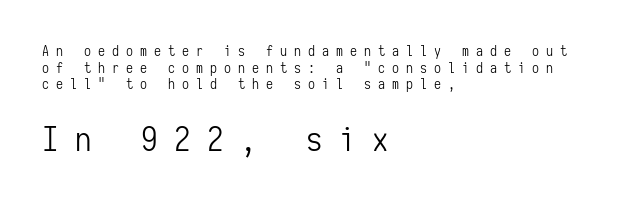
Q: Is the text bold? A: No.
Q: Is the text italic (slanted)? A: No, it is upright.
Q: Is the typeface a serif or a sans-serif typeface? A: Sans-serif.
Q: Is the text underlined? A: No.
Q: How is the paragraph aligned? A: Left-aligned.
Q: Is the spacing between letters normal or unusually wide? A: Unusually wide.
Q: Which block of text is set in a larger size, the first (top) or the second (bottom)? A: The second (bottom) one.
Q: Width (condensed, normal, or wide)? A: Condensed.
Q: Stroke contrast? A: Low.
Q: x-height? A: Medium.
Q: Monospaced? A: Yes.
